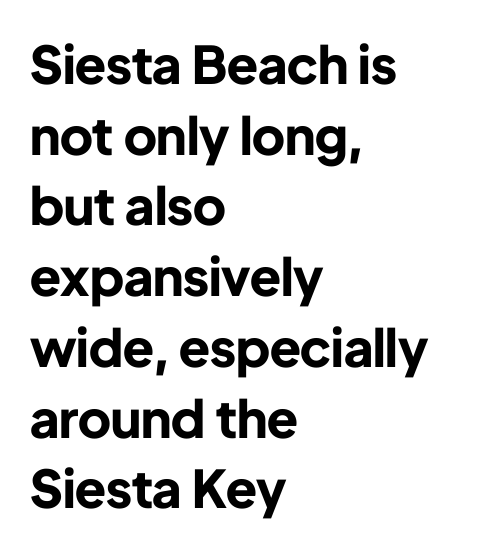
Letter spacing: default. Unmarked baselines from the first word to the last. No italicization has been applied; the sample stays upright. A typesetter would label this face a sans.
